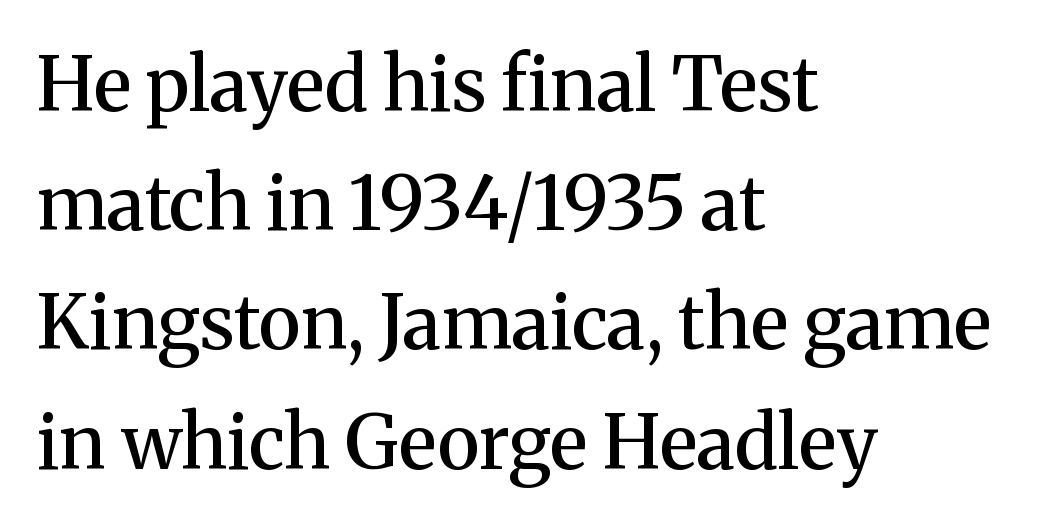
Descenders are the only things crossing below the line. Alignment: flush left. These lines carry some extra weight — a demibold, not a full bold. What stands out about the letter spacing? Nothing — it is the standard amount. The passage shown stacks its lines at a standard gap.
